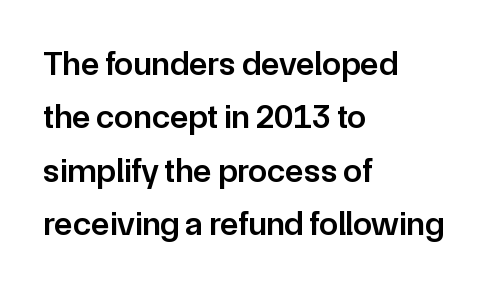
Looks like regular typesetting: each glyph gets only the width it needs. This sample is left-justified, so line endings fall wherever the words run out. I'd describe the lettering as semibold — firm but not a full bold. Grotesque or geometric, the face here clearly has no serifs. A normal amount of white space separates one row of letters from the next.
